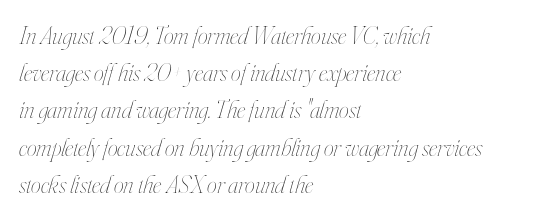
Q: Is the text bold? A: No.
Q: Is the text italic (slanted)? A: Yes, it leans right by about 16 degrees.
Q: Is the text underlined? A: No.
Q: How is the paragraph aligned? A: Left-aligned.
Q: Is the spacing between letters normal or unusually wide? A: Normal.
Q: Is the spacing between lines tight, normal or loose? A: Normal.
